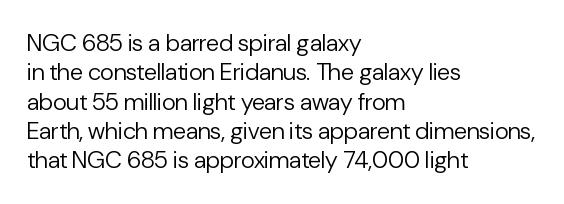
{"italic": "no", "bold": "no", "underline": "no", "align": "left", "line_spacing_ratio": 1.22, "letter_spacing": "normal", "letter_spacing_em": 0.0, "glyph_px": 24}
